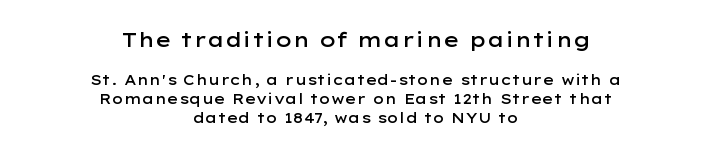
Inter-character spacing is left at the font's built-in metrics. Does the bottom block carry the larger type? No, the top block does. Regarding leading, the lines here are spaced in the standard way. A semibold gives these letters moderate extra thickness, short of bold.
